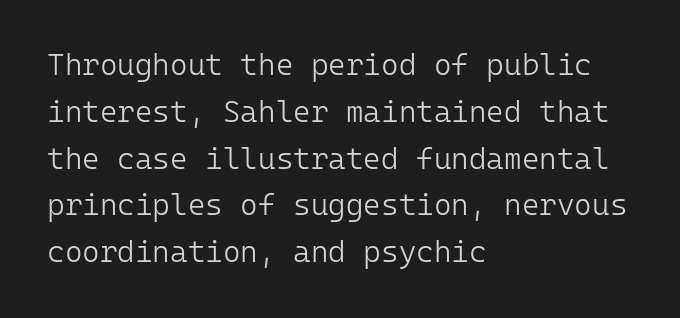
{"serif": "no", "italic": "no", "bold": "no", "weight": "light", "width": "normal", "stroke_contrast": "low", "x_height": "medium", "monospaced": "yes", "underline": "no", "align": "left", "line_spacing": "normal", "line_spacing_ratio": 1.56, "letter_spacing": "normal", "letter_spacing_em": 0.0, "glyph_px": 30}
